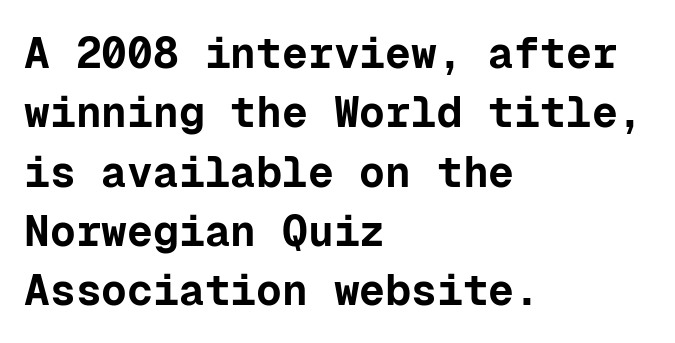
The text was rendered using a sans face with plain stroke endings. Fixed-width glyphs throughout — classic coding-font behaviour. What weight is shown? A full bold with thick strokes. Layout note: lines flush left. Look at the tracking — it's just the regular setting, nothing added. Glance below the letters and you will spot only blank space.
